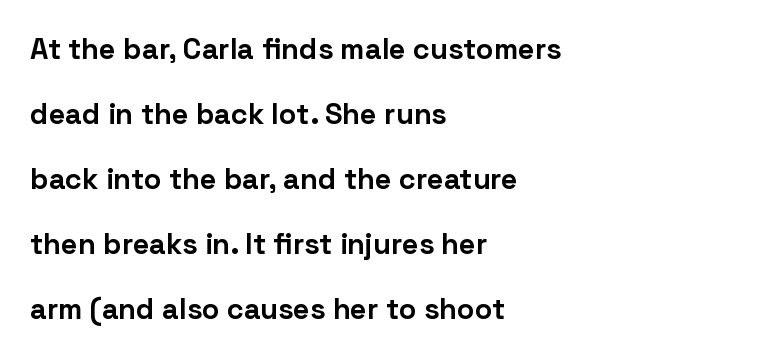
Q: Is the text bold? A: Yes.
Q: Is the text italic (slanted)? A: No, it is upright.
Q: Is the typeface a serif or a sans-serif typeface? A: Sans-serif.
Q: Is the text underlined? A: No.
Q: How is the paragraph aligned? A: Left-aligned.
Q: Is the spacing between letters normal or unusually wide? A: Normal.
Q: Is the spacing between lines tight, normal or loose? A: Loose.
Q: Width (condensed, normal, or wide)? A: Normal.
Q: Stroke contrast? A: Low.
Q: x-height? A: Medium.
Q: Monospaced? A: No.
